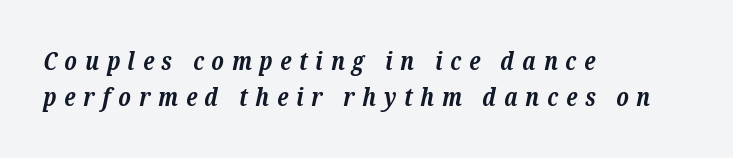
Caption: bold face, heavy strokes. Is the block centered? No — it sits flush against the left margin. The strip under each line holds only bare page. The horizontal fit of the characters is loose and conspicuously gappy. When letters slant like this, we call the style italic.
